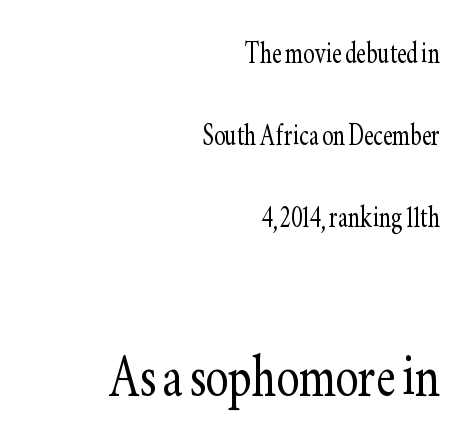
Is this a heavy cut? Hardly; it is regular or lighter. The rendering keeps characters at their native spacing. Size contrast runs from small at the top to large at the bottom. Note the varied advance widths — an 'i' is clearly narrower than an 'm'.
